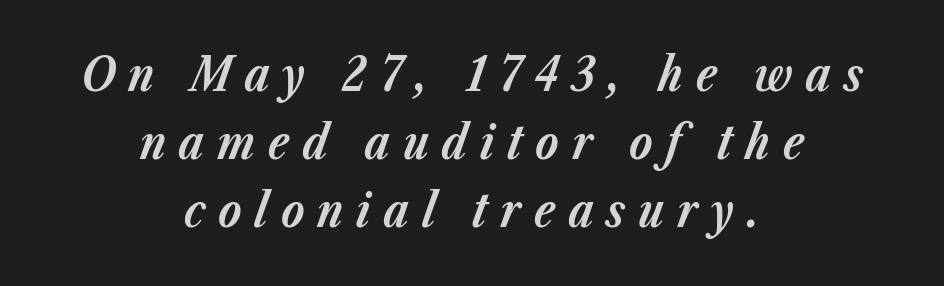
Q: Is the text bold? A: Yes.
Q: Is the text italic (slanted)? A: Yes, it leans right by about 23 degrees.
Q: Is the text underlined? A: No.
Q: How is the paragraph aligned? A: Centered.
Q: Is the spacing between letters normal or unusually wide? A: Unusually wide.
Q: Is the spacing between lines tight, normal or loose? A: Normal.
Q: Width (condensed, normal, or wide)? A: Normal.
Q: Stroke contrast? A: Low.
Q: x-height? A: Medium.
Q: Monospaced? A: No.
